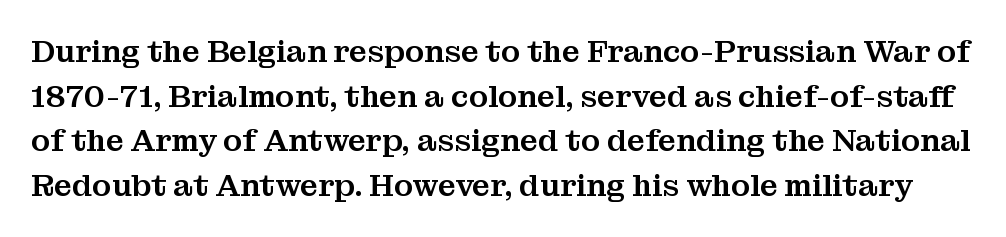
{"serif": "yes", "italic": "no", "width": "normal", "stroke_contrast": "medium", "x_height": "medium", "monospaced": "no", "underline": "no", "line_spacing": "normal", "line_spacing_ratio": 1.44, "letter_spacing": "normal", "letter_spacing_em": 0.0, "glyph_px": 31}
